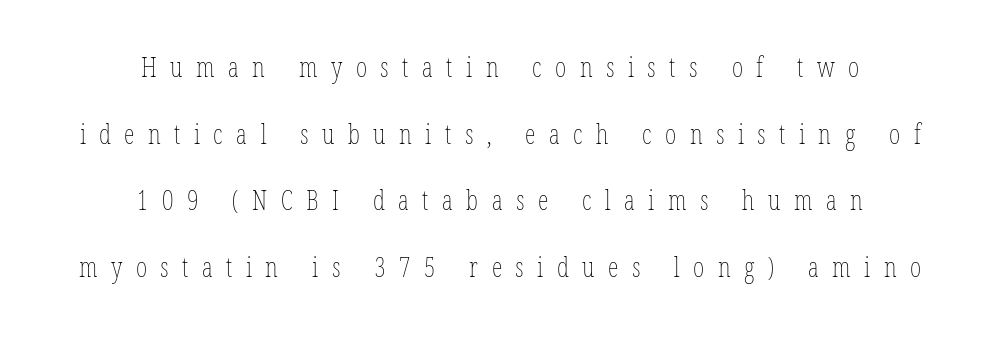
{"italic": "no", "bold": "no", "underline": "no", "align": "center", "line_spacing": "loose", "line_spacing_ratio": 2.47, "letter_spacing": "wide", "letter_spacing_em": 0.5, "glyph_px": 27}
